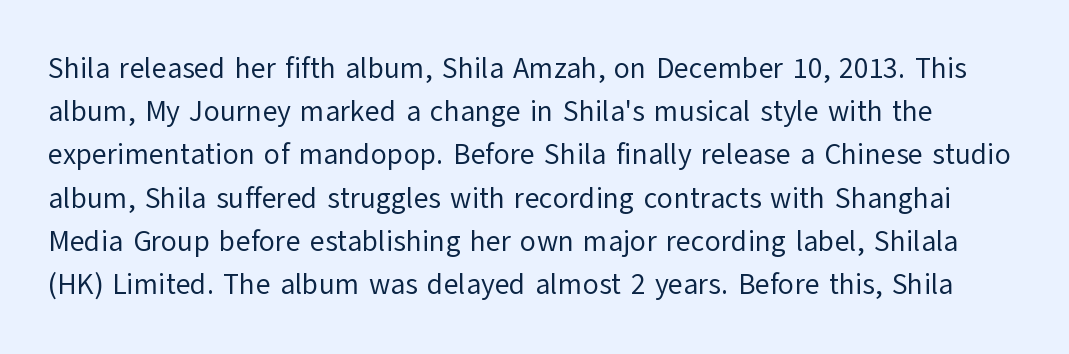
The image shows 29 px regular-weight sans-serif type, upright; set normal line spacing (1.49x), normal letter spacing, not underlined; low stroke contrast and a medium x-height.
